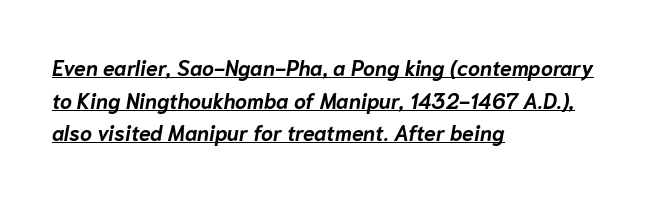
{"italic": "yes", "lean": "right", "slant_degrees": 10, "bold": "yes", "underline": "yes", "align": "left", "line_spacing": "normal", "line_spacing_ratio": 1.55, "letter_spacing": "normal", "letter_spacing_em": 0.0, "glyph_px": 21}
